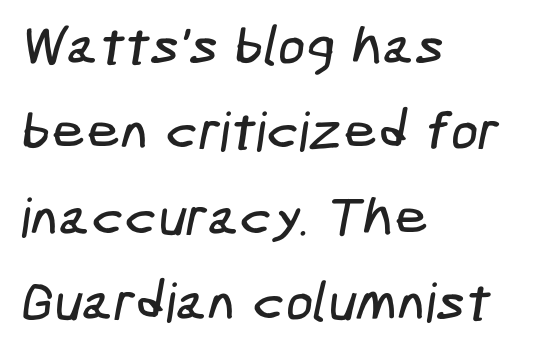
{"serif": "no", "width": "condensed", "stroke_contrast": "low", "x_height": "medium", "underline": "no", "align": "left", "line_spacing": "normal", "line_spacing_ratio": 1.58, "letter_spacing": "normal", "letter_spacing_em": 0.0, "glyph_px": 54}
